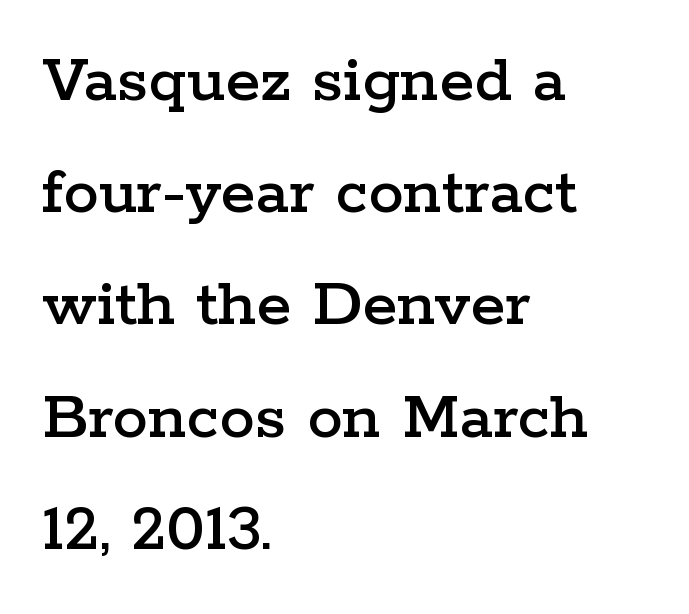
Q: Is the text italic (slanted)? A: No, it is upright.
Q: Is the typeface a serif or a sans-serif typeface? A: Serif.
Q: Is the text underlined? A: No.
Q: How is the paragraph aligned? A: Left-aligned.
Q: Is the spacing between letters normal or unusually wide? A: Normal.
Q: Is the spacing between lines tight, normal or loose? A: Normal.
Q: Width (condensed, normal, or wide)? A: Wide.
Q: Stroke contrast? A: Low.
Q: x-height? A: Medium.
Q: Monospaced? A: No.
